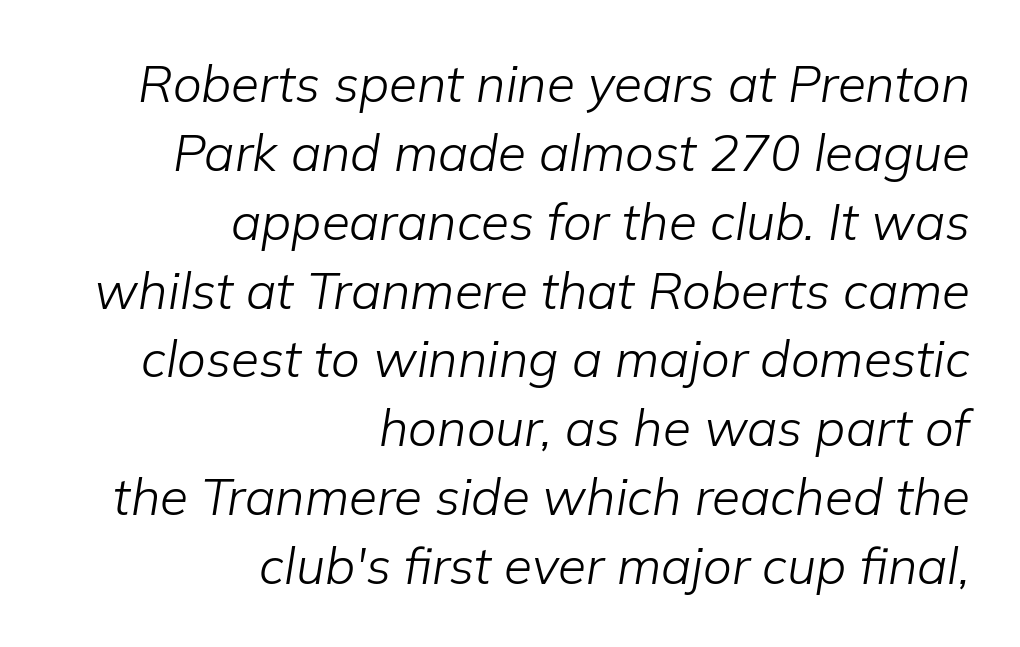
{"italic": "yes", "lean": "right", "slant_degrees": 9, "bold": "no", "weight": "light", "width": "normal", "stroke_contrast": "low", "x_height": "medium", "monospaced": "no", "underline": "no", "align": "right", "line_spacing": "normal", "line_spacing_ratio": 1.35, "letter_spacing": "normal", "letter_spacing_em": 0.0, "glyph_px": 51}
